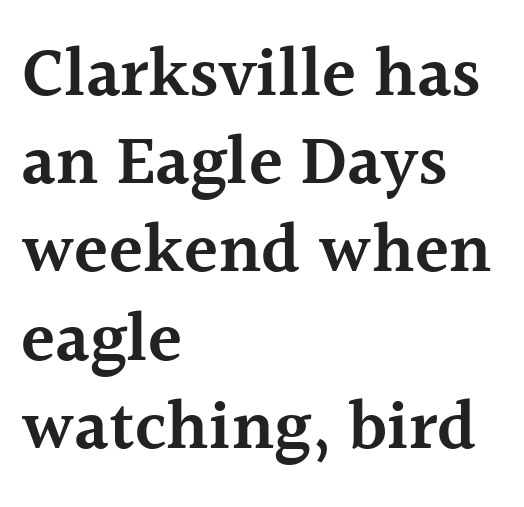
Reading down the block, your eye returns to a fixed left position each line. Type style note: has serifs. If you measured baseline to baseline, you'd find a middling distance. These lines were composed using upright roman letters. Think of a printed novel: that variable character pitch is what you see here.
